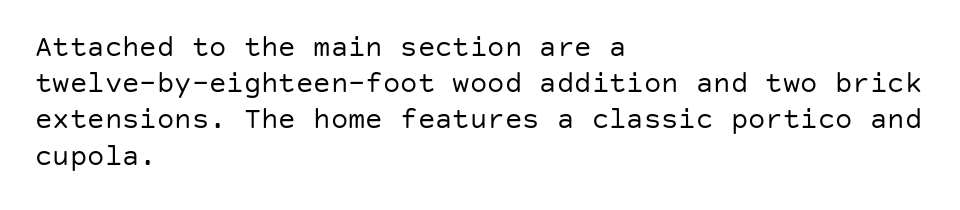
Q: Is the text bold? A: No.
Q: Is the text italic (slanted)? A: No, it is upright.
Q: Is the typeface a serif or a sans-serif typeface? A: Sans-serif.
Q: Is the text underlined? A: No.
Q: How is the paragraph aligned? A: Left-aligned.
Q: Is the spacing between letters normal or unusually wide? A: Normal.
Q: Is the spacing between lines tight, normal or loose? A: Normal.
Q: Width (condensed, normal, or wide)? A: Normal.
Q: Stroke contrast? A: Low.
Q: x-height? A: Large.
